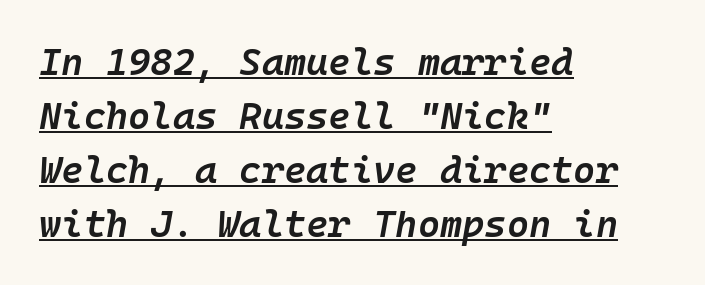
Q: Is the text bold? A: Semi-bold.
Q: Is the text italic (slanted)? A: Yes, it leans right by about 10 degrees.
Q: Is the text underlined? A: Yes.
Q: How is the paragraph aligned? A: Left-aligned.
Q: Is the spacing between letters normal or unusually wide? A: Normal.
Q: Is the spacing between lines tight, normal or loose? A: Normal.
Q: Width (condensed, normal, or wide)? A: Normal.
Q: Stroke contrast? A: Low.
Q: x-height? A: Medium.
Q: Monospaced? A: Yes.
